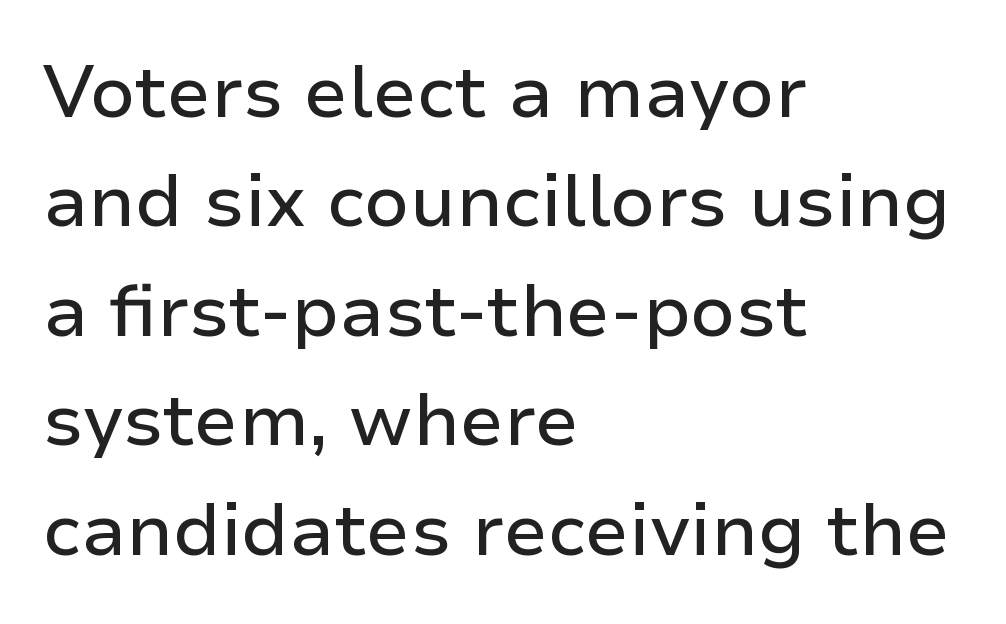
{"serif": "no", "italic": "no", "width": "normal", "stroke_contrast": "low", "x_height": "medium", "monospaced": "no", "underline": "no", "align": "left", "line_spacing": "normal", "line_spacing_ratio": 1.5, "letter_spacing": "normal", "letter_spacing_em": 0.0, "glyph_px": 73}
